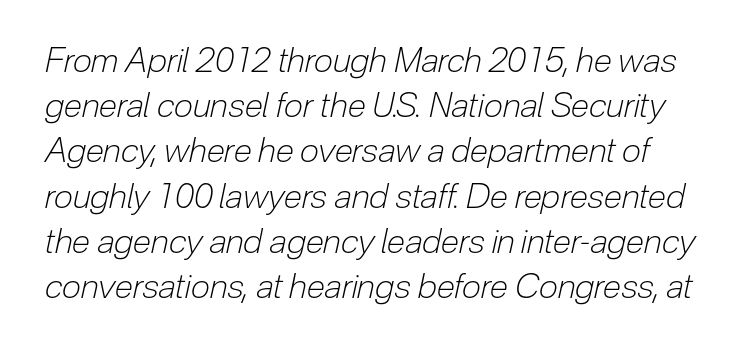
The image shows 34 px light, condensed type, italic (leaning right); set normal line spacing (1.33x), normal letter spacing, not underlined; low stroke contrast and a medium x-height.
